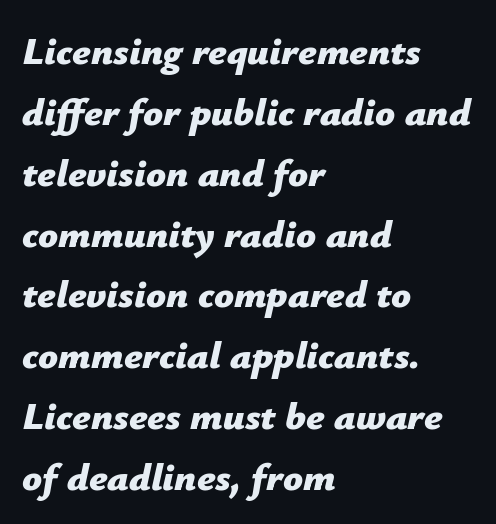
The image shows 39 px bold type, italic (leaning right); set left-aligned, normal line spacing (1.56x), normal letter spacing, not underlined; low stroke contrast and a medium x-height.
